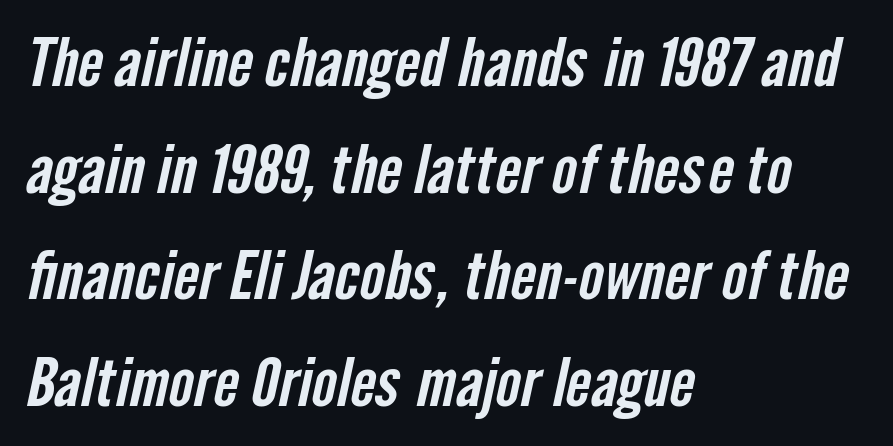
{"serif": "no", "width": "condensed", "stroke_contrast": "low", "x_height": "medium", "monospaced": "no", "underline": "no", "align": "left", "line_spacing": "normal", "line_spacing_ratio": 1.59, "letter_spacing": "normal", "letter_spacing_em": 0.0, "glyph_px": 67}
